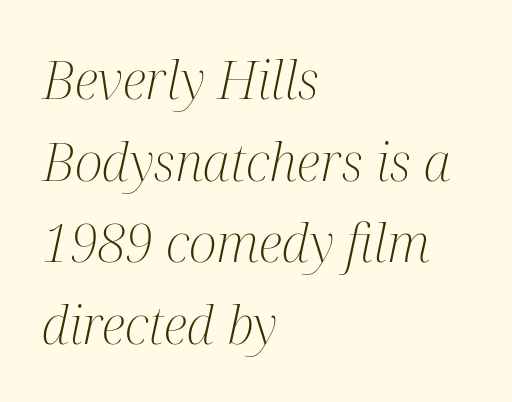
The image shows 53 px light, condensed serif type, italic (leaning right); set left-aligned, normal line spacing (1.54x), normal letter spacing, not underlined; medium stroke contrast and a medium x-height.
